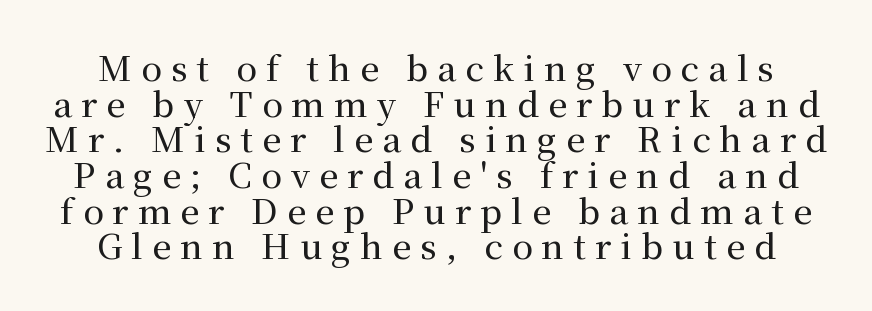
The image shows 34 px serif type, upright; set tight line spacing (1.05x), unusually wide letter spacing (+0.27 em), not underlined; medium stroke contrast and a medium x-height.
